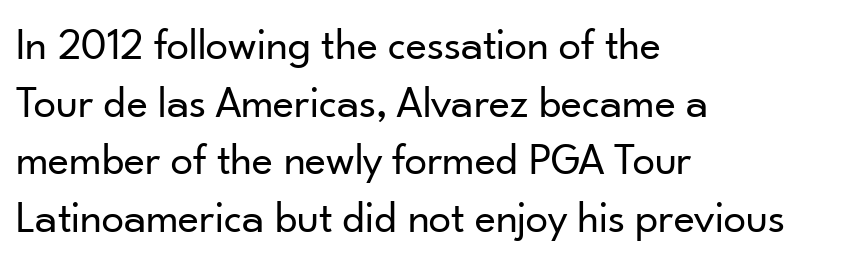
Q: Is the text bold? A: No.
Q: Is the text italic (slanted)? A: No, it is upright.
Q: Is the typeface a serif or a sans-serif typeface? A: Sans-serif.
Q: Is the text underlined? A: No.
Q: How is the paragraph aligned? A: Left-aligned.
Q: Is the spacing between letters normal or unusually wide? A: Normal.
Q: Is the spacing between lines tight, normal or loose? A: Normal.
Q: Width (condensed, normal, or wide)? A: Normal.
Q: Stroke contrast? A: Low.
Q: x-height? A: Small.
Q: Monospaced? A: No.
